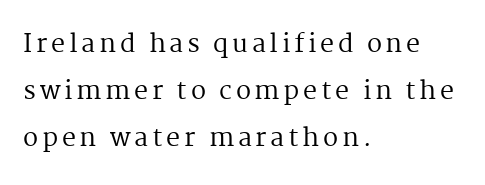
The image shows 25 px text type, upright; set left-aligned, line spacing 1.89x, not underlined.
